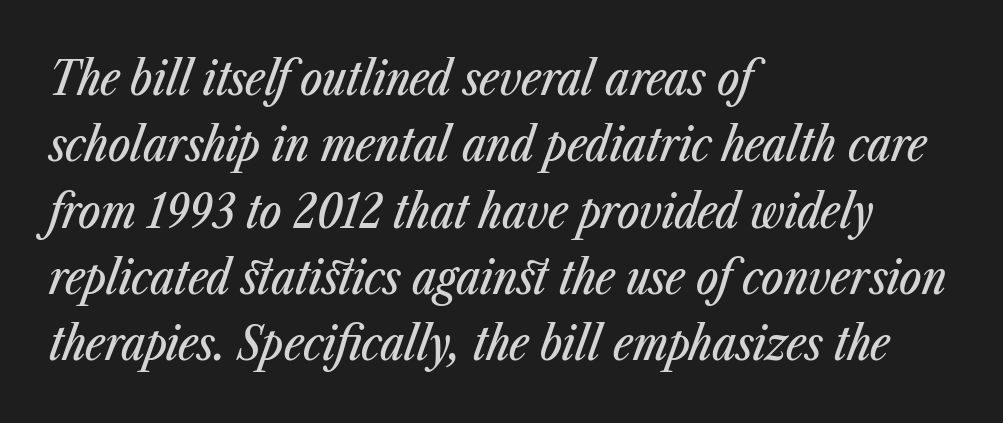
Descenders hang freely into open space. The rendering uses a moderate line-height, typical for paragraphs. Compared with typical body copy, the letter spacing here is the same. These lines are rendered in a variable-pitch font.
